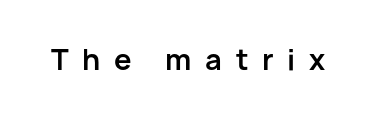
These lines are composed in type without serifs. Is the letter spacing exaggerated? Yes — the characters are pushed far apart. Glance below the letters and you will spot only blank space. As a designer I'd log this as weight 700, bold.
